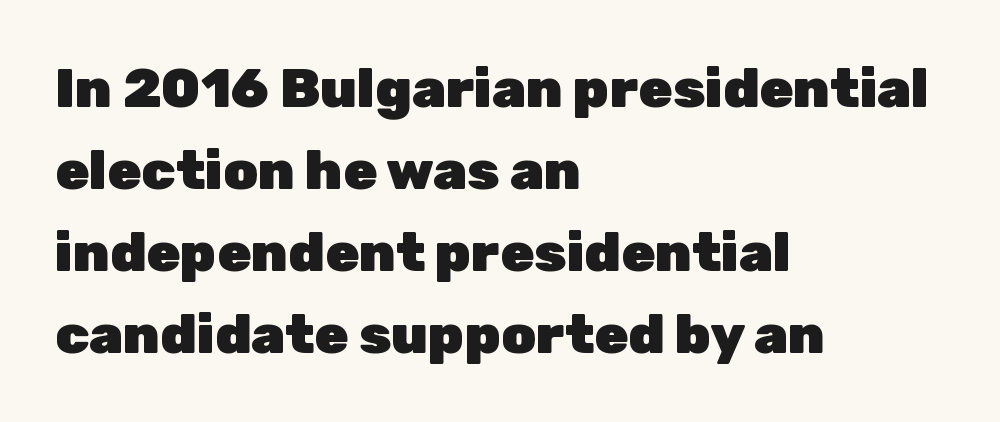
The image shows 55 px heavy sans-serif type, upright; set left-aligned, normal line spacing (1.49x), normal letter spacing, not underlined; low stroke contrast and a medium x-height.
